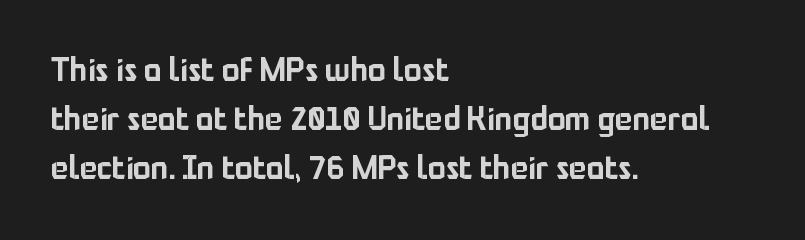
Q: Is the text italic (slanted)? A: No, it is upright.
Q: Is the typeface a serif or a sans-serif typeface? A: Sans-serif.
Q: Is the text underlined? A: No.
Q: How is the paragraph aligned? A: Left-aligned.
Q: Is the spacing between letters normal or unusually wide? A: Normal.
Q: Is the spacing between lines tight, normal or loose? A: Normal.
Q: Width (condensed, normal, or wide)? A: Normal.
Q: Stroke contrast? A: Low.
Q: x-height? A: Medium.
Q: Monospaced? A: No.
